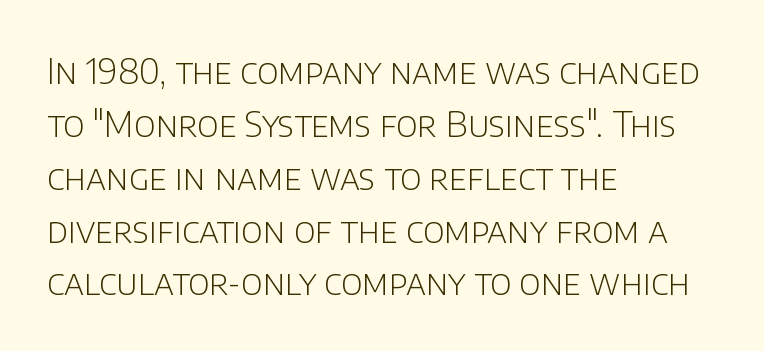
The specimen reads as upright at a glance. Bare-footed words on every line. Ink coverage per letter is moderate at most. The paragraph has a hard left edge and a soft right edge. The letters sit at their default tracking, neither squeezed nor spread.
